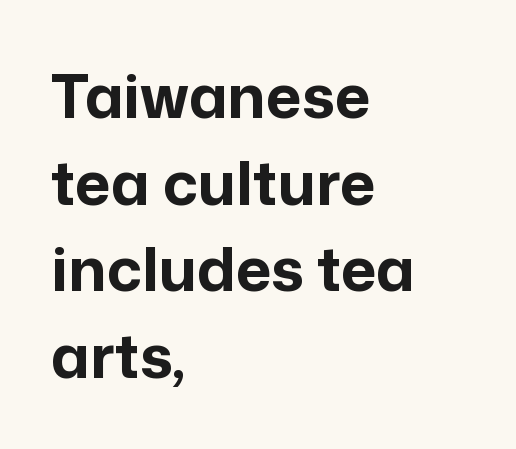
{"serif": "no", "italic": "no", "bold": "yes", "weight": "bold", "width": "normal", "stroke_contrast": "low", "x_height": "medium", "monospaced": "no", "underline": "no", "align": "left", "line_spacing": "normal", "line_spacing_ratio": 1.42, "letter_spacing": "normal", "letter_spacing_em": 0.0, "glyph_px": 61}
